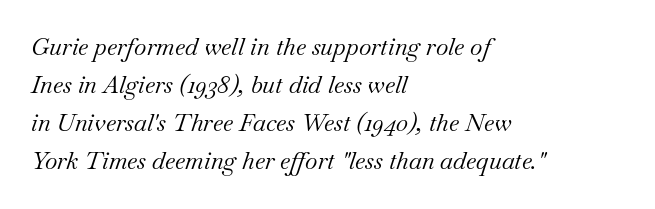
The line-height multiplier appears to be the usual default. Letter spacing: default. Stems and bowls with no extra thickness — not bold. The lines in this sample share a left origin and differ only in where they stop. The words here are not underlined.
